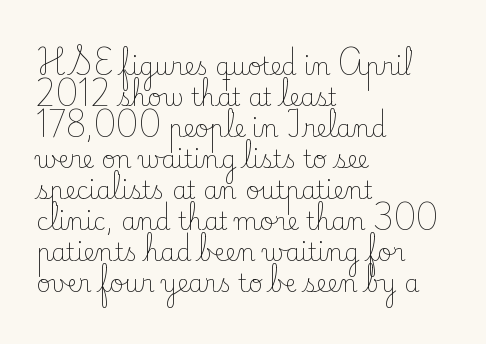
Q: Is the text bold? A: No.
Q: Is the text italic (slanted)? A: No, it is upright.
Q: Is the text underlined? A: No.
Q: How is the paragraph aligned? A: Left-aligned.
Q: Is the spacing between letters normal or unusually wide? A: Normal.
Q: Is the spacing between lines tight, normal or loose? A: Normal.
